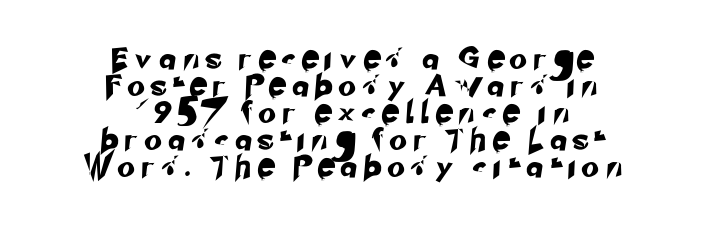
Caption: expanded tracking, letters set apart. A clean baseline with only descenders dipping below it. The paragraph has two soft edges and a firm central axis.
